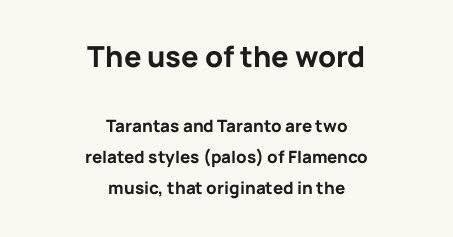
The image shows 29 px bold sans-serif type, upright; set centered, line spacing 1.84x, normal letter spacing, not underlined; the first (top) block is 1.71x larger; low stroke contrast and a medium x-height.
